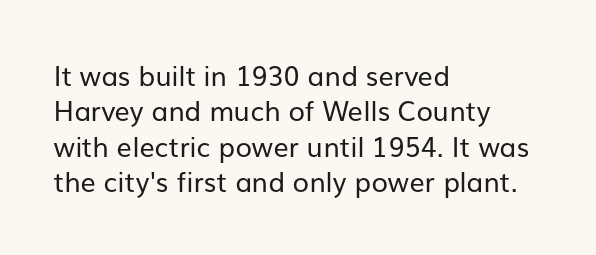
Q: Is the text bold? A: No.
Q: Is the text italic (slanted)? A: No, it is upright.
Q: Is the text underlined? A: No.
Q: How is the paragraph aligned? A: Left-aligned.
Q: Is the spacing between letters normal or unusually wide? A: Normal.
Q: Is the spacing between lines tight, normal or loose? A: Normal.
